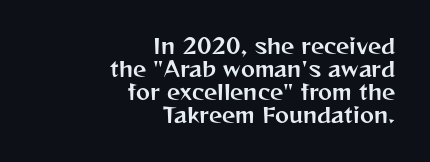
{"italic": "no", "underline": "no", "align": "right", "line_spacing": "tight", "line_spacing_ratio": 1.1, "letter_spacing": "normal", "letter_spacing_em": 0.0, "glyph_px": 21}
